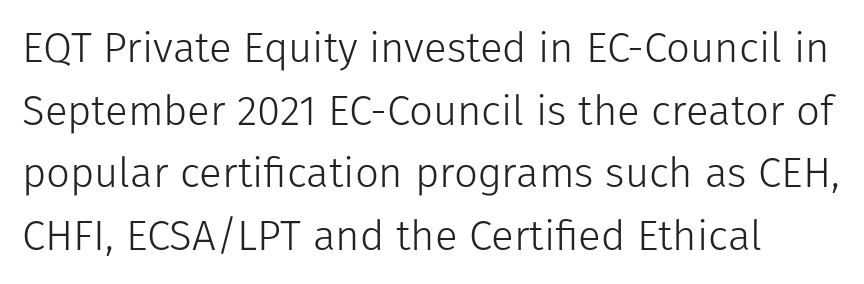
The image shows 42 px light sans-serif type, upright; set normal line spacing (1.49x), normal letter spacing, not underlined; low stroke contrast and a medium x-height.
